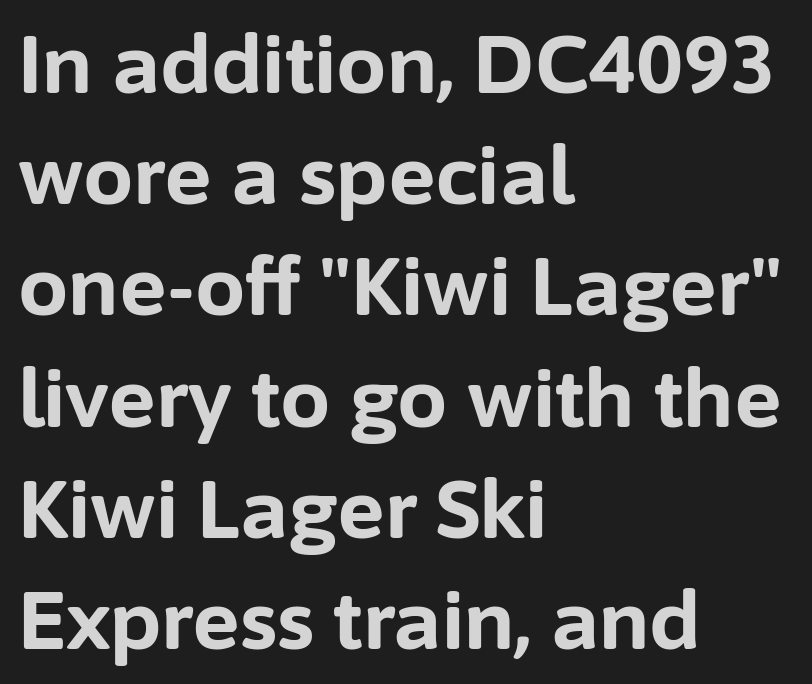
{"serif": "no", "italic": "no", "bold": "yes", "weight": "bold", "width": "normal", "stroke_contrast": "low", "x_height": "medium", "monospaced": "no", "underline": "no", "align": "left", "line_spacing": "normal", "line_spacing_ratio": 1.39, "letter_spacing": "normal", "letter_spacing_em": 0.0, "glyph_px": 80}
